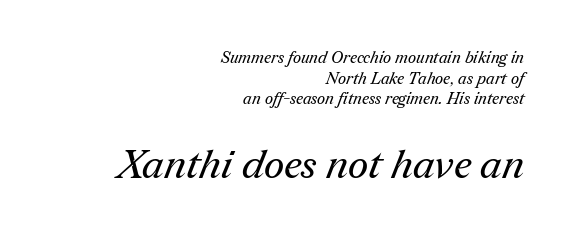
Q: Is the text bold? A: No.
Q: Is the typeface a serif or a sans-serif typeface? A: Serif.
Q: Is the text underlined? A: No.
Q: How is the paragraph aligned? A: Right-aligned.
Q: Is the spacing between letters normal or unusually wide? A: Normal.
Q: Is the spacing between lines tight, normal or loose? A: Normal.
Q: Which block of text is set in a larger size, the first (top) or the second (bottom)? A: The second (bottom) one.
Q: Width (condensed, normal, or wide)? A: Normal.
Q: Stroke contrast? A: Medium.
Q: x-height? A: Medium.
Q: Monospaced? A: No.
